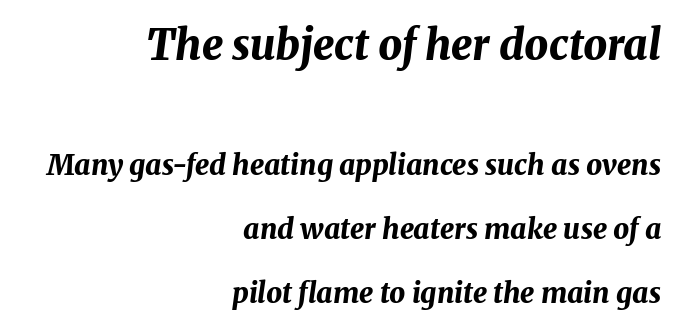
{"italic": "yes", "lean": "right", "slant_degrees": 8, "bold": "yes", "weight": "bold", "width": "normal", "stroke_contrast": "medium", "x_height": "medium", "monospaced": "no", "underline": "no", "align": "right", "line_spacing": "loose", "line_spacing_ratio": 2.28, "letter_spacing": "normal", "letter_spacing_em": 0.0, "larger_block": "first", "size_ratio": 1.5, "glyph_px": 42}
